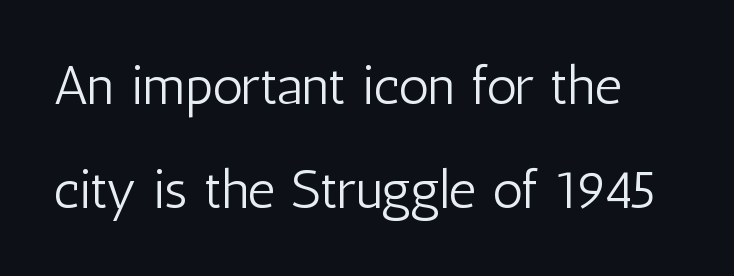
Bold? No — there's no thickening of the strokes. Style check: upright. Each letter keeps its own natural width here, so spacing adapts to shape. Standard letterfit; no display-style spreading of the glyphs. Serif or sans? Sans — the stroke terminals are bare. Only glyphs here, with clear space below each row.
